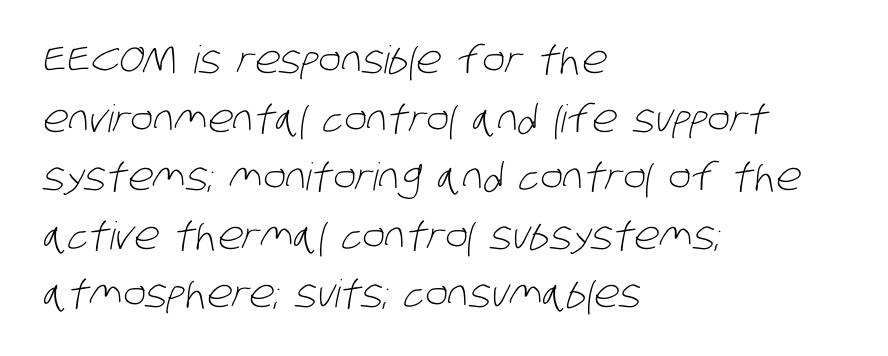
Nothing sits at the stroke ends, so this counts as sans-serif. Clear beneath every line of the passage. The face used here is proportionally spaced, like ordinary book or web type. The rendering anchors every line to the left-hand side. What's the leading like? Ordinary, nothing unusual. No letter is thick-stroked: the sample isn't bold.
